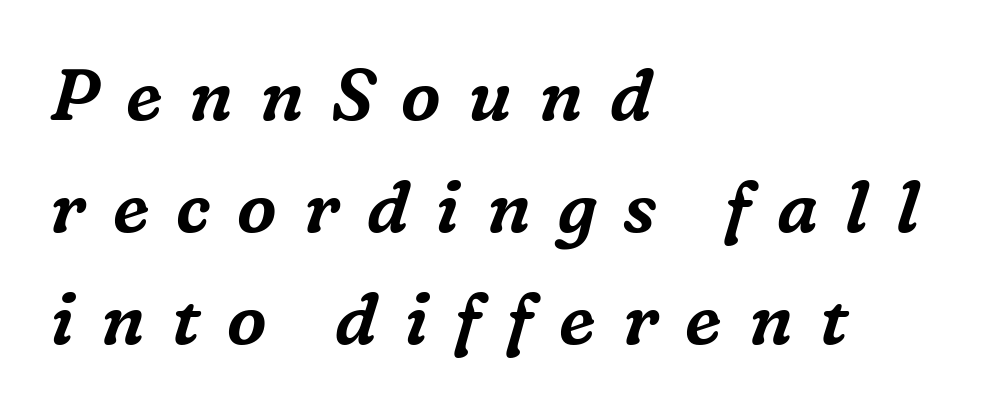
{"serif": "yes", "italic": "yes", "lean": "right", "slant_degrees": 16, "width": "normal", "stroke_contrast": "medium", "x_height": "medium", "monospaced": "no", "underline": "no", "align": "left", "line_spacing": "normal", "line_spacing_ratio": 1.58, "letter_spacing": "wide", "letter_spacing_em": 0.38, "glyph_px": 71}
